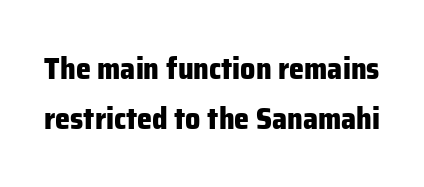
Q: Is the text bold? A: Yes.
Q: Is the text italic (slanted)? A: No, it is upright.
Q: Is the typeface a serif or a sans-serif typeface? A: Sans-serif.
Q: Is the text underlined? A: No.
Q: Is the spacing between letters normal or unusually wide? A: Normal.
Q: Is the spacing between lines tight, normal or loose? A: Normal.
Q: Width (condensed, normal, or wide)? A: Normal.
Q: Stroke contrast? A: Low.
Q: x-height? A: Medium.
Q: Monospaced? A: No.
